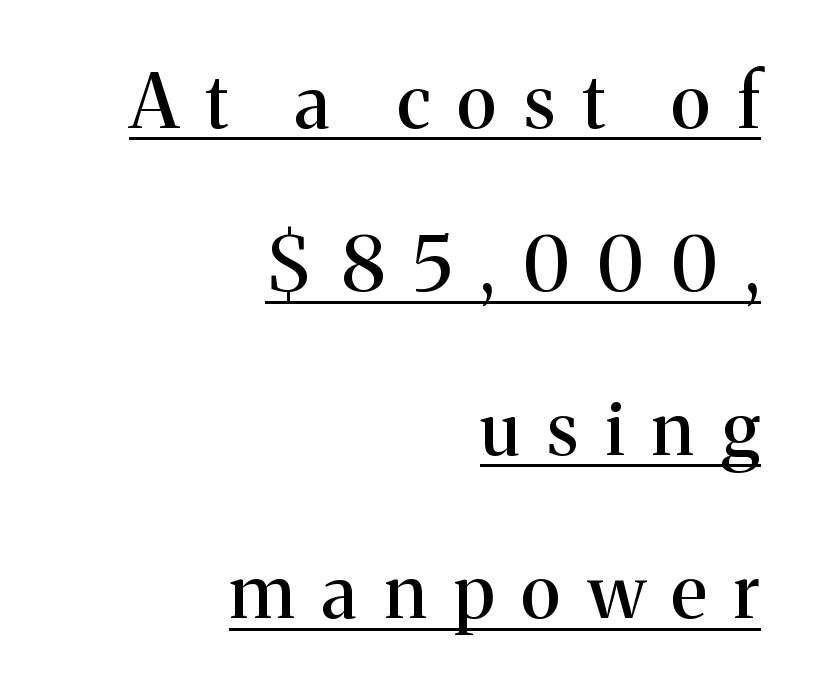
The image shows 75 px serif type, upright; set right-aligned, loose line spacing (2.18x), unusually wide letter spacing (+0.37 em), underlined; medium stroke contrast and a medium x-height.
